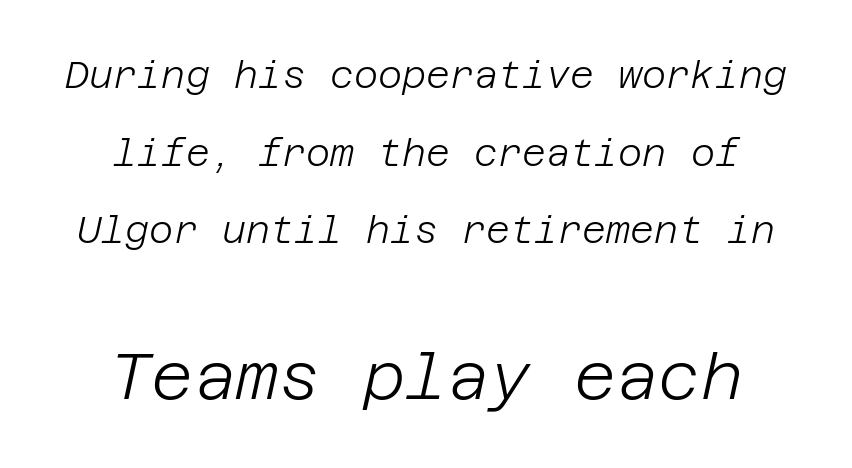
Q: Is the text bold? A: No.
Q: Is the text italic (slanted)? A: Yes, it leans right by about 12 degrees.
Q: Is the text underlined? A: No.
Q: How is the paragraph aligned? A: Centered.
Q: Is the spacing between letters normal or unusually wide? A: Normal.
Q: Is the spacing between lines tight, normal or loose? A: Loose.
Q: Which block of text is set in a larger size, the first (top) or the second (bottom)? A: The second (bottom) one.
Q: Width (condensed, normal, or wide)? A: Normal.
Q: Stroke contrast? A: Low.
Q: x-height? A: Large.
